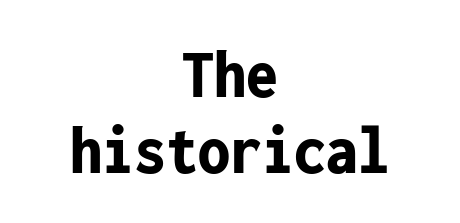
The image shows 71 px bold, condensed sans-serif type, upright, monospaced; set centered, tight line spacing (1.07x), normal letter spacing, not underlined; low stroke contrast and a medium x-height.
